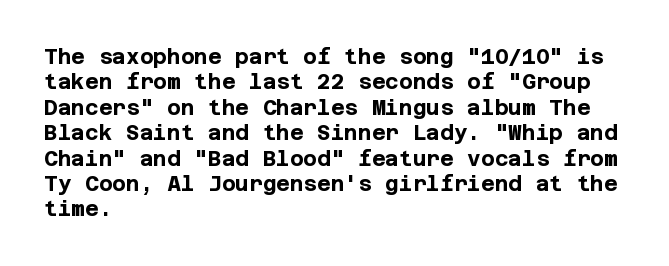
{"italic": "no", "bold": "yes", "underline": "no", "align": "left", "line_spacing_ratio": 1.21, "letter_spacing": "normal", "letter_spacing_em": 0.0, "glyph_px": 21}
